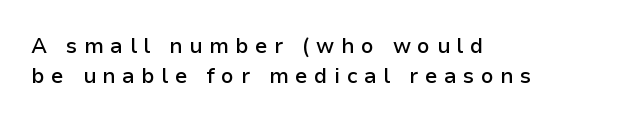
Q: Is the text bold? A: Semi-bold.
Q: Is the text italic (slanted)? A: No, it is upright.
Q: Is the text underlined? A: No.
Q: How is the paragraph aligned? A: Left-aligned.
Q: Is the spacing between letters normal or unusually wide? A: Unusually wide.
Q: Is the spacing between lines tight, normal or loose? A: Normal.
